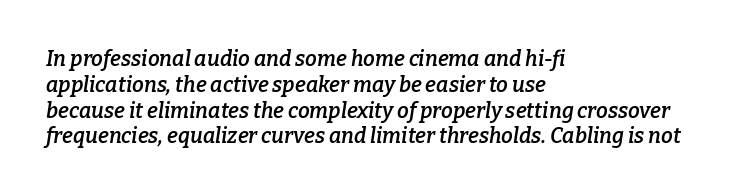
{"italic": "yes", "lean": "right", "slant_degrees": 9, "bold": "semi", "underline": "no", "align": "left", "line_spacing_ratio": 1.23, "letter_spacing": "normal", "letter_spacing_em": 0.0, "glyph_px": 21}
